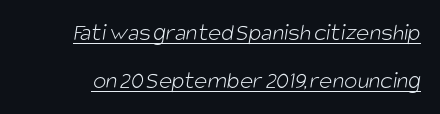
The image shows 25 px text type; set loose line spacing (1.93x), normal letter spacing, underlined.
